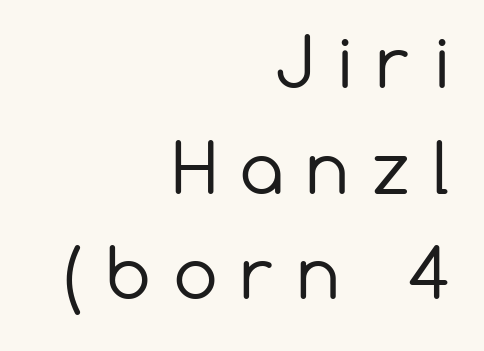
Q: Is the text bold? A: No.
Q: Is the text italic (slanted)? A: No, it is upright.
Q: Is the typeface a serif or a sans-serif typeface? A: Sans-serif.
Q: Is the text underlined? A: No.
Q: How is the paragraph aligned? A: Right-aligned.
Q: Is the spacing between letters normal or unusually wide? A: Unusually wide.
Q: Is the spacing between lines tight, normal or loose? A: Normal.
Q: Width (condensed, normal, or wide)? A: Normal.
Q: Stroke contrast? A: Low.
Q: x-height? A: Medium.
Q: Monospaced? A: No.
